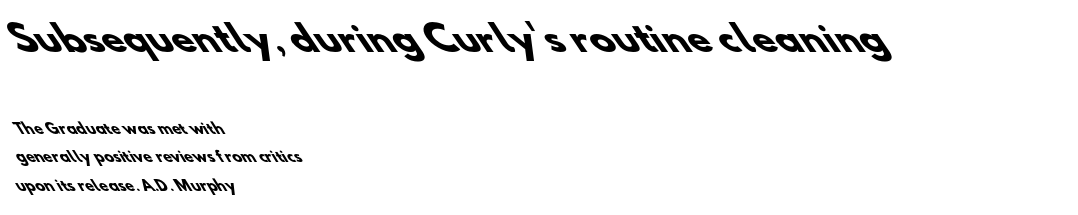
Is the lower block the larger one? No — the upper block carries the bigger type. Typesetter's note: full bold, strokes at maximum text heaviness. A classic flush-left, rag-right setting is used for this passage. The block of text is sparse from top to bottom, with ample space between rows.
